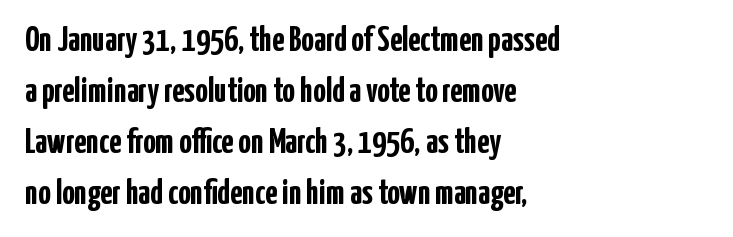
Q: Is the text bold? A: Yes.
Q: Is the text italic (slanted)? A: No, it is upright.
Q: Is the typeface a serif or a sans-serif typeface? A: Sans-serif.
Q: Is the text underlined? A: No.
Q: How is the paragraph aligned? A: Left-aligned.
Q: Is the spacing between letters normal or unusually wide? A: Normal.
Q: Is the spacing between lines tight, normal or loose? A: Normal.
Q: Width (condensed, normal, or wide)? A: Condensed.
Q: Stroke contrast? A: Low.
Q: x-height? A: Medium.
Q: Monospaced? A: No.
